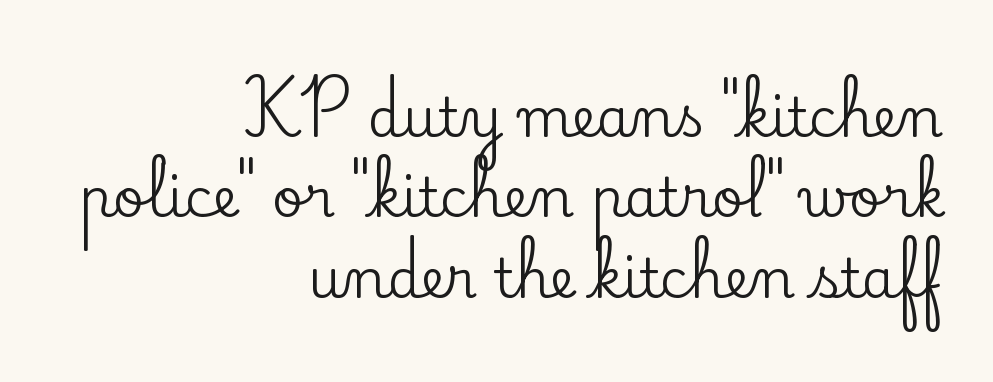
The image shows 54 px serif type, upright; set right-aligned, normal line spacing (1.49x), normal letter spacing, not underlined; low stroke contrast and a small x-height.
